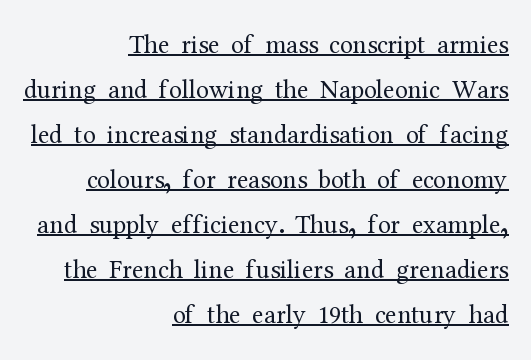
{"italic": "no", "bold": "no", "underline": "yes", "align": "right", "line_spacing_ratio": 1.73, "letter_spacing": "normal", "letter_spacing_em": 0.0, "glyph_px": 26}
